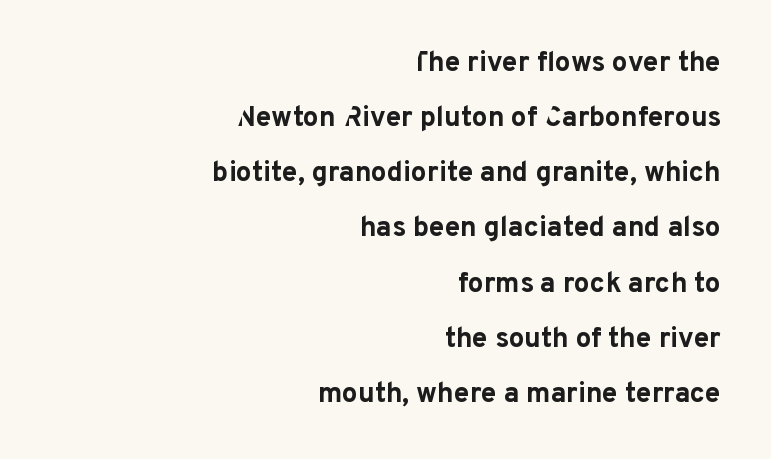
Q: Is the text bold? A: Yes.
Q: Is the text italic (slanted)? A: No, it is upright.
Q: Is the typeface a serif or a sans-serif typeface? A: Sans-serif.
Q: Is the text underlined? A: No.
Q: How is the paragraph aligned? A: Right-aligned.
Q: Is the spacing between letters normal or unusually wide? A: Normal.
Q: Is the spacing between lines tight, normal or loose? A: Loose.
Q: Width (condensed, normal, or wide)? A: Normal.
Q: Stroke contrast? A: Low.
Q: x-height? A: Medium.
Q: Monospaced? A: No.
